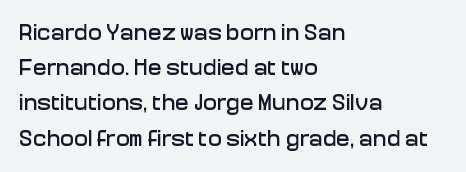
Q: Is the text italic (slanted)? A: No, it is upright.
Q: Is the text underlined? A: No.
Q: How is the paragraph aligned? A: Left-aligned.
Q: Is the spacing between letters normal or unusually wide? A: Normal.
Q: Is the spacing between lines tight, normal or loose? A: Normal.
